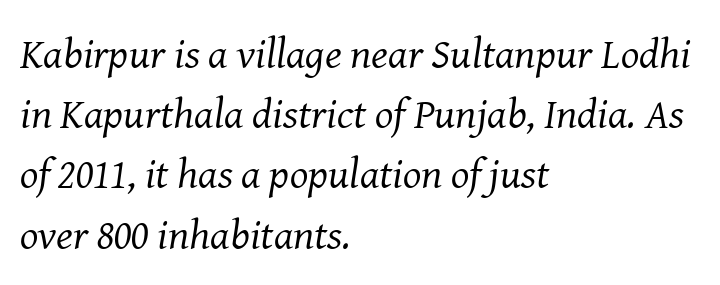
{"serif": "yes", "italic": "yes", "lean": "right", "slant_degrees": 8, "bold": "no", "weight": "regular", "width": "normal", "stroke_contrast": "medium", "x_height": "medium", "monospaced": "no", "underline": "no", "align": "left", "line_spacing": "normal", "line_spacing_ratio": 1.4, "letter_spacing": "normal", "letter_spacing_em": 0.0, "glyph_px": 43}
